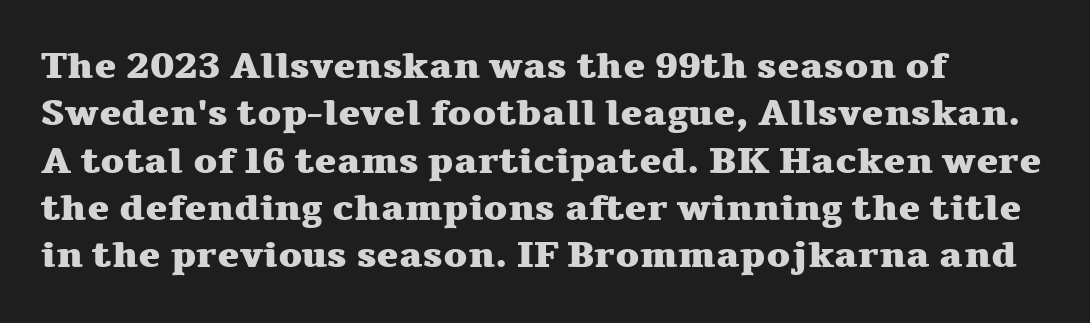
Q: Is the text bold? A: Yes.
Q: Is the text italic (slanted)? A: No, it is upright.
Q: Is the typeface a serif or a sans-serif typeface? A: Serif.
Q: Is the text underlined? A: No.
Q: How is the paragraph aligned? A: Left-aligned.
Q: Is the spacing between letters normal or unusually wide? A: Normal.
Q: Is the spacing between lines tight, normal or loose? A: Normal.
Q: Width (condensed, normal, or wide)? A: Wide.
Q: Stroke contrast? A: Medium.
Q: x-height? A: Medium.
Q: Monospaced? A: No.
